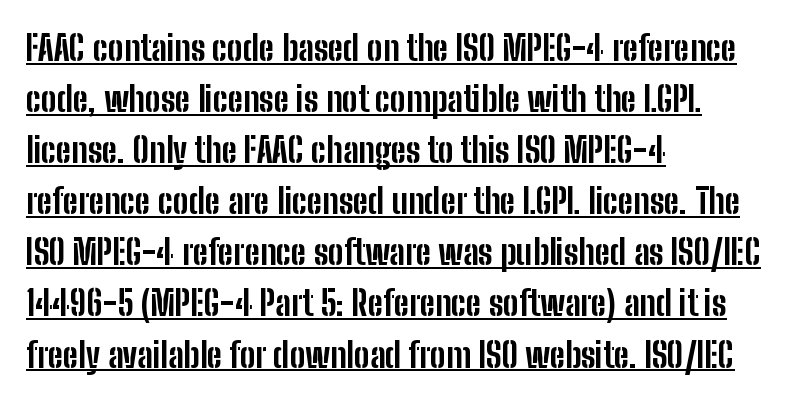
The image shows 35 px bold, condensed sans-serif type, upright; set left-aligned, normal line spacing (1.46x), normal letter spacing, underlined; low stroke contrast and a medium x-height.
